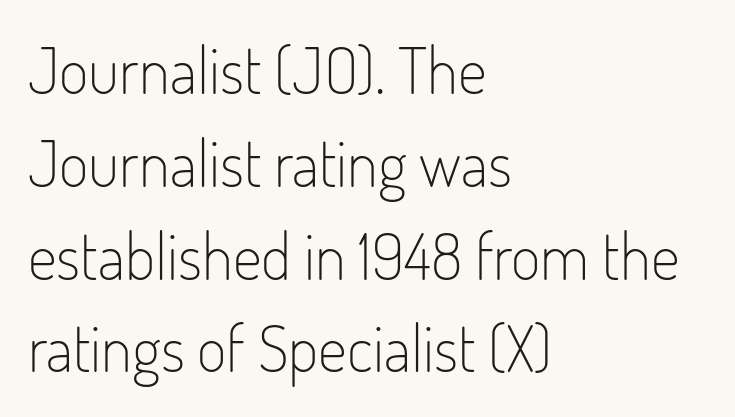
Caption: standard tracking, unaltered. Where is the straight margin? On the left. The block of text has a typical density, with ordinary space between rows. Posture: upright roman. Words float on clear page, feet unadorned. The letters advance in unequal steps, a hallmark of proportional type.
